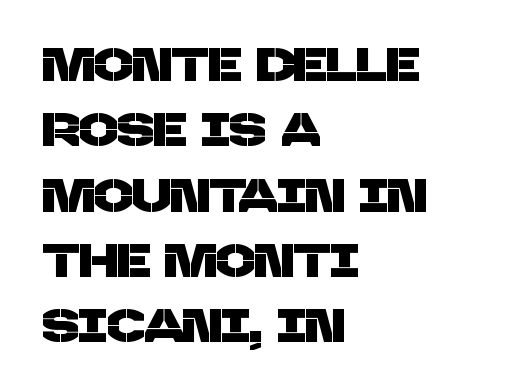
The image shows 46 px sans-serif type; set left-aligned, normal line spacing (1.42x), normal letter spacing, not underlined; low stroke contrast and a large x-height.
